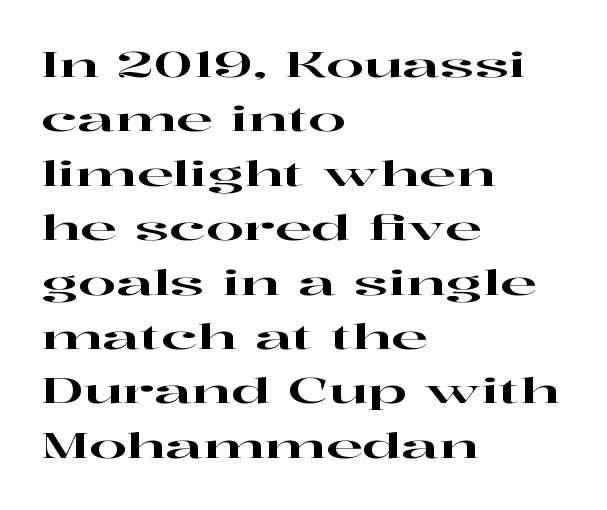
The face used here is rendered with its standard letterfit. Tall strokes in this sample are plumb rather than angled. The rag falls on the right side of this text block. Little horizontal feet cap the strokes, marking this as serif type. You could not count columns in this text — the font is proportionally spaced. The line-height multiplier appears to be the usual default.
